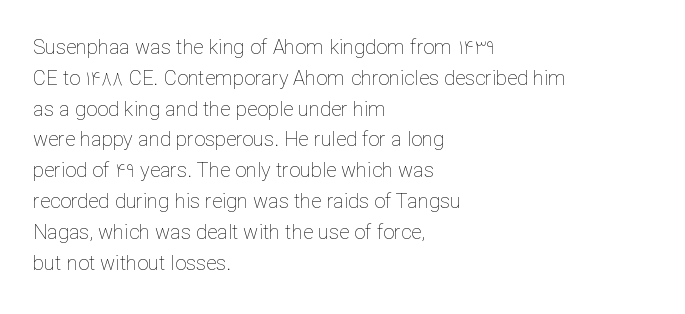
Q: Is the text bold? A: No.
Q: Is the text italic (slanted)? A: No, it is upright.
Q: Is the text underlined? A: No.
Q: How is the paragraph aligned? A: Left-aligned.
Q: Is the spacing between letters normal or unusually wide? A: Normal.
Q: Is the spacing between lines tight, normal or loose? A: Normal.
